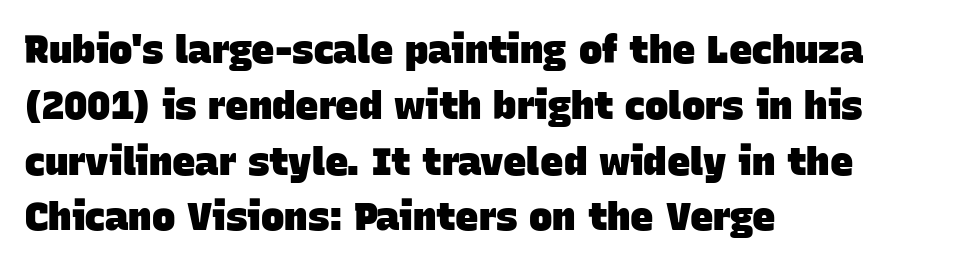
The image shows 39 px heavy sans-serif type; set left-aligned, normal line spacing (1.43x), normal letter spacing, not underlined; low stroke contrast and a large x-height.
